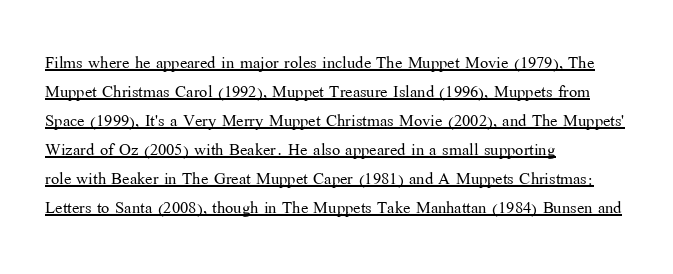
The image shows 22 px text type, upright; set left-aligned, normal line spacing (1.32x), normal letter spacing, underlined.
